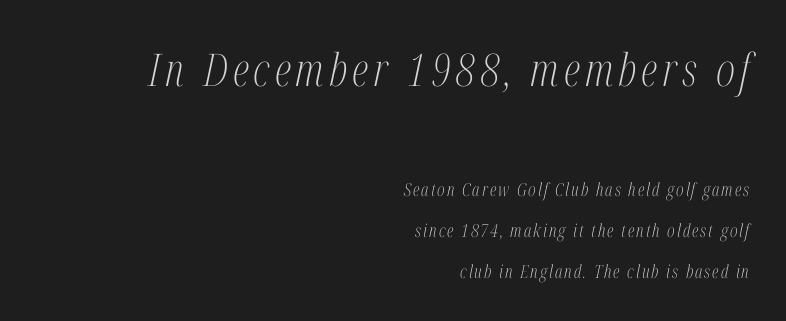
Q: Is the text bold? A: No.
Q: Is the text italic (slanted)? A: Yes, it leans right by about 12 degrees.
Q: Is the typeface a serif or a sans-serif typeface? A: Serif.
Q: Is the text underlined? A: No.
Q: How is the paragraph aligned? A: Right-aligned.
Q: Is the spacing between lines tight, normal or loose? A: Loose.
Q: Which block of text is set in a larger size, the first (top) or the second (bottom)? A: The first (top) one.
Q: Width (condensed, normal, or wide)? A: Condensed.
Q: Stroke contrast? A: Medium.
Q: x-height? A: Medium.
Q: Monospaced? A: No.
